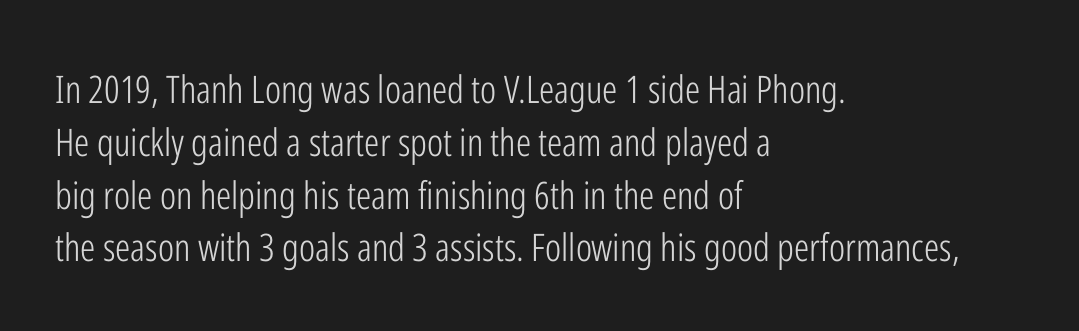
The image shows 38 px light, condensed sans-serif type, upright; set left-aligned, normal line spacing (1.39x), normal letter spacing, not underlined; low stroke contrast and a medium x-height.
